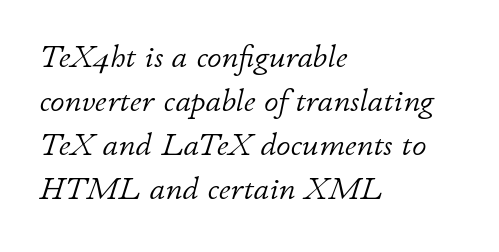
Q: Is the text bold? A: No.
Q: Is the text italic (slanted)? A: Yes, it leans right by about 11 degrees.
Q: Is the text underlined? A: No.
Q: How is the paragraph aligned? A: Left-aligned.
Q: Is the spacing between letters normal or unusually wide? A: Normal.
Q: Is the spacing between lines tight, normal or loose? A: Normal.
Q: Width (condensed, normal, or wide)? A: Normal.
Q: Stroke contrast? A: Low.
Q: x-height? A: Small.
Q: Monospaced? A: No.
